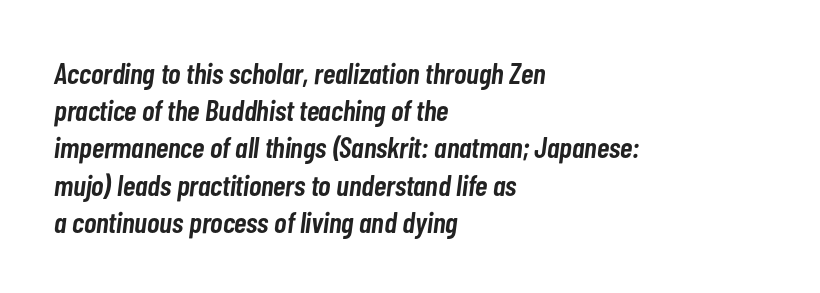
Q: Is the text bold? A: Semi-bold.
Q: Is the text italic (slanted)? A: Yes, it leans right by about 7 degrees.
Q: Is the text underlined? A: No.
Q: How is the paragraph aligned? A: Left-aligned.
Q: Is the spacing between letters normal or unusually wide? A: Normal.
Q: Width (condensed, normal, or wide)? A: Condensed.
Q: Stroke contrast? A: Low.
Q: x-height? A: Medium.
Q: Monospaced? A: No.
